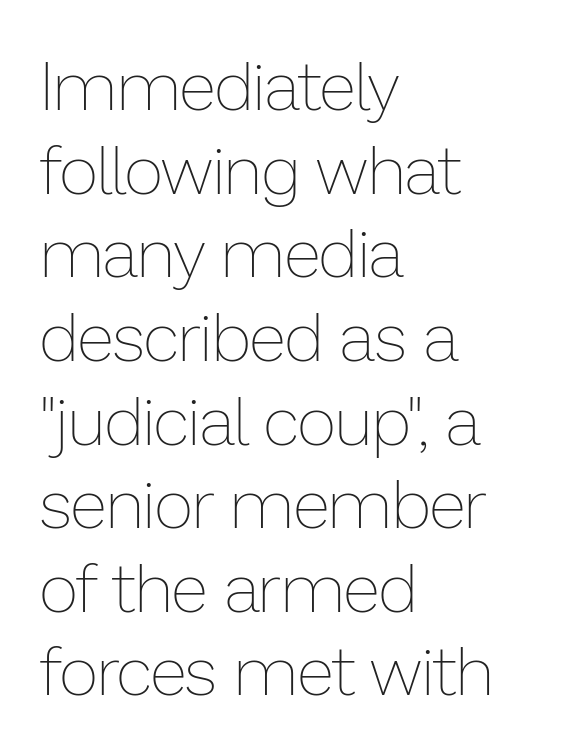
The image shows 68 px thin type, upright; set left-aligned, line spacing 1.23x, normal letter spacing, not underlined; low stroke contrast and a medium x-height.
